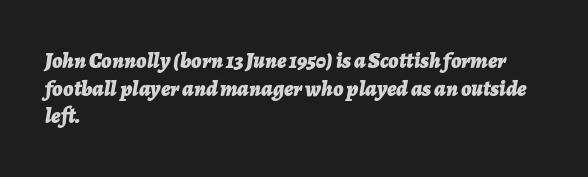
What stands out about the letter spacing? Nothing — it is the standard amount. Quick note: interline space is typical. The foot of each line stays bare and open. Left-aligned paragraph, ragged on the right. Thick stems and heavy bowls — unmistakably bold.
